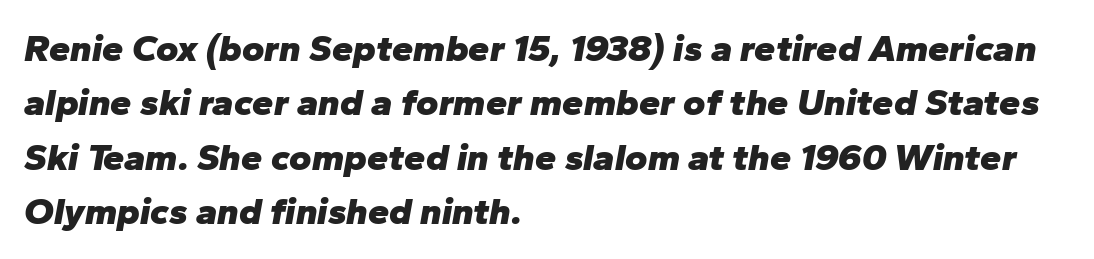
The image shows 38 px heavy type, italic (leaning right); set left-aligned, normal line spacing (1.43x), normal letter spacing, not underlined; low stroke contrast and a medium x-height.
